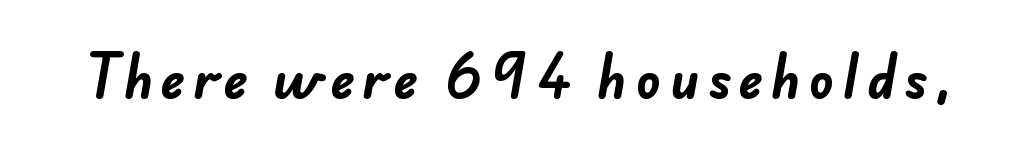
Unmarked baselines from the first word to the last. Think of a printed novel: that variable character pitch is what you see here. Each letter's strokes conclude bluntly, with no projecting serifs. Caption: bold face, heavy strokes.
